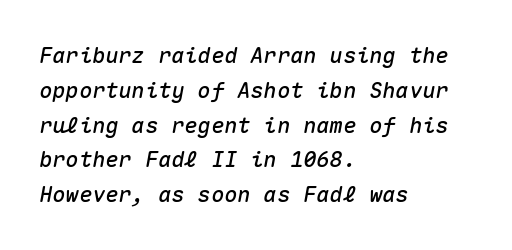
The face used here has a pronounced slope to its letters. The setting favours the left margin, as ordinary paragraphs usually do. Has an underline been added? It has not. The leading is moderate, giving the passage an even texture.
